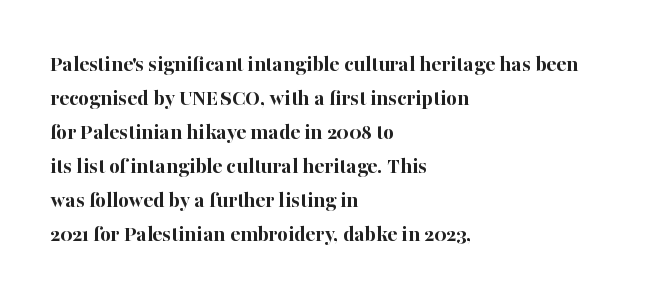
The image shows 23 px bold type, upright; set left-aligned, normal line spacing (1.48x), normal letter spacing, not underlined.
